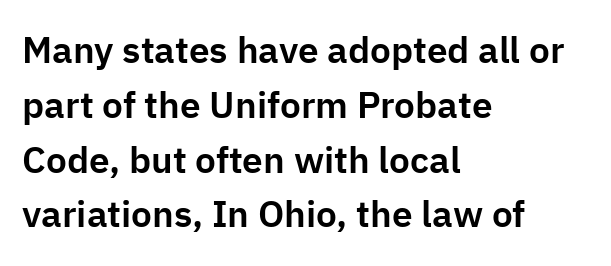
This rendering employs a face without finishing strokes, i.e., a sans-serif. The face used here is rendered with its standard letterfit. In CSS terms this would be text-align: left. Ascenders rise straight up at ninety degrees.
